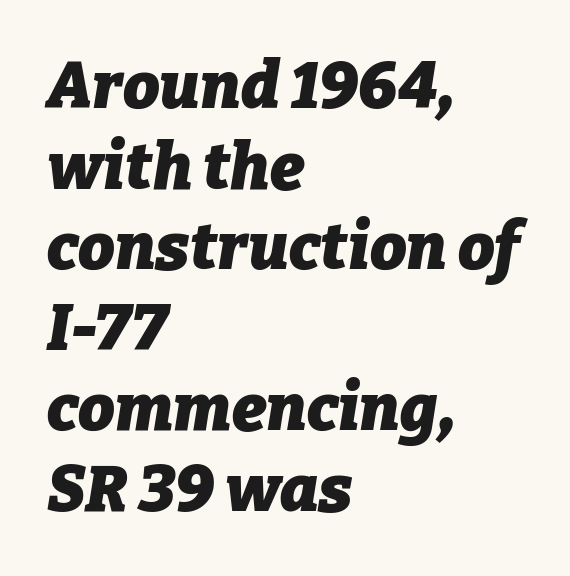
Each row of text sits above clean, open space. A typesetter would call this proportional, since set widths differ per character. The text carries the slant typical of an italic or oblique font. The ragged edge is on the right, which tells us the setting is flush left. Does the weight exceed regular? Yes, all the way to bold. Compared with typical body copy, the letter spacing here is the same.
